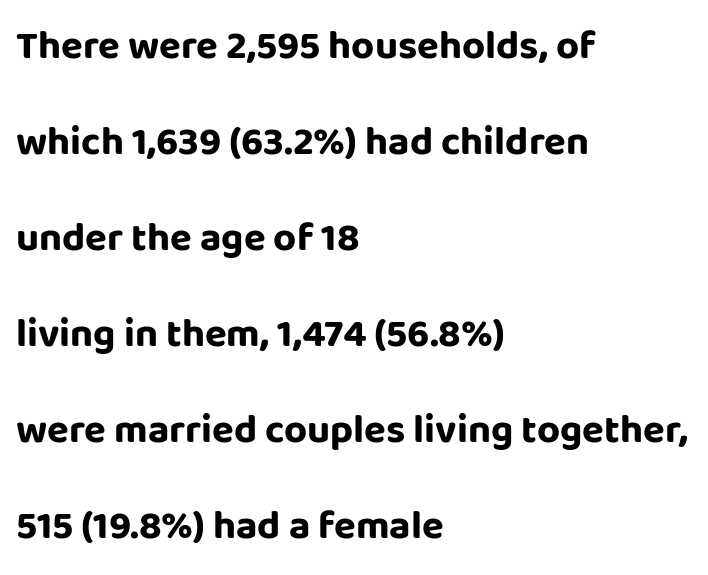
Spacing between characters is what you'd get straight out of the box. Spacing verdict: proportional, widths tailored to each character. Decoration check: the copy has no underline. You can tell from the bare stems that sans-serif type was used. The rendering anchors every line to the left-hand side. Summary of vertical rhythm: relaxed, with wide interline spacing.
